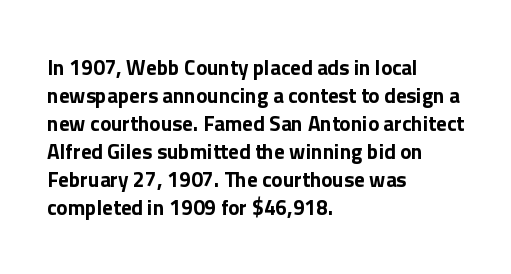
If you measured baseline to baseline, you'd find a middling distance. Descenders are the only things crossing below the line. The lines in this sample share a left origin and differ only in where they stop. Letter spacing: default. Quick note: not italic, upright.
